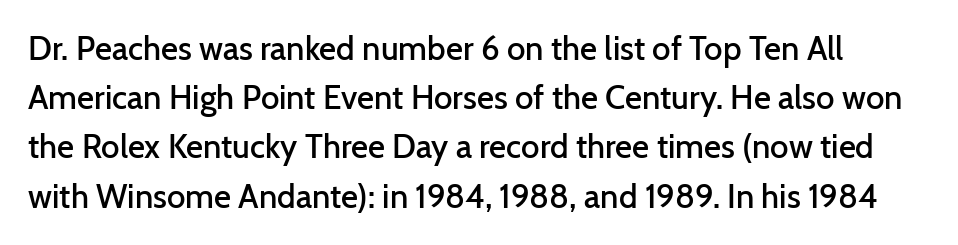
Q: Is the text bold? A: Semi-bold.
Q: Is the text italic (slanted)? A: No, it is upright.
Q: Is the typeface a serif or a sans-serif typeface? A: Sans-serif.
Q: Is the text underlined? A: No.
Q: Is the spacing between letters normal or unusually wide? A: Normal.
Q: Is the spacing between lines tight, normal or loose? A: Normal.
Q: Width (condensed, normal, or wide)? A: Normal.
Q: Stroke contrast? A: Low.
Q: x-height? A: Medium.
Q: Monospaced? A: No.
